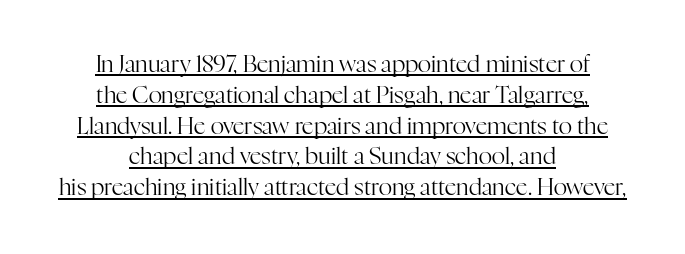
Q: Is the text bold? A: No.
Q: Is the text italic (slanted)? A: No, it is upright.
Q: Is the text underlined? A: Yes.
Q: How is the paragraph aligned? A: Centered.
Q: Is the spacing between letters normal or unusually wide? A: Normal.
Q: Is the spacing between lines tight, normal or loose? A: Normal.
